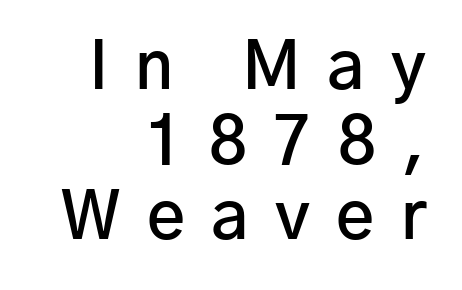
On the weight axis this lands at semibold, roughly 600. Does extra space separate the letters? Yes, quite a lot of it. The text was rendered using a sans face with plain stroke endings. Each letter keeps its own natural width here, so spacing adapts to shape.
